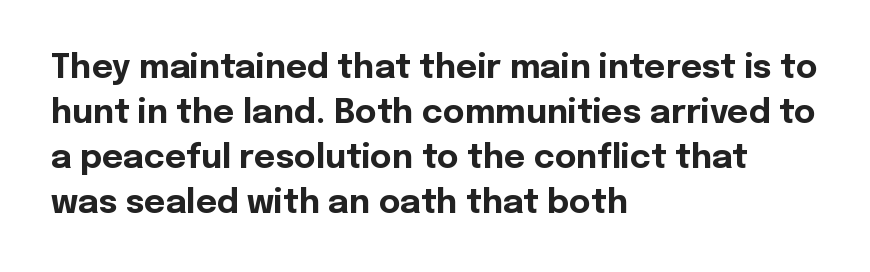
Font category for this specimen: sans-serif. If you drew a ruler down the left edge, every line would touch it. The space beneath each line is pristine and unruled. One glance says typical: line gaps are just what's usual. Is this a fixed-width face? No — the glyphs have proportional, varying widths. No extra tracking has been applied to these lines.
